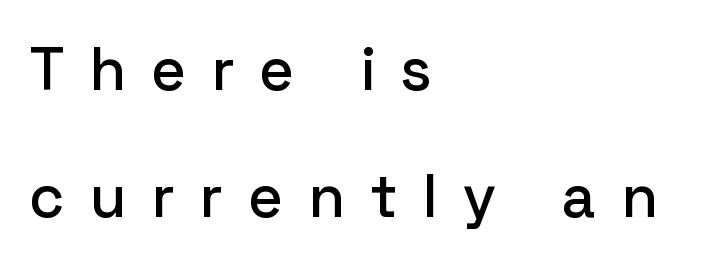
{"serif": "no", "italic": "no", "width": "normal", "stroke_contrast": "low", "x_height": "medium", "monospaced": "no", "underline": "no", "align": "left", "line_spacing": "loose", "line_spacing_ratio": 2.12, "letter_spacing": "wide", "letter_spacing_em": 0.44, "glyph_px": 60}
